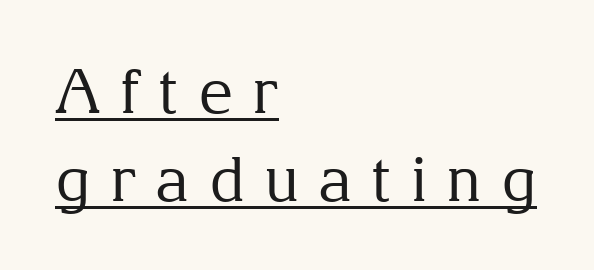
{"serif": "yes", "italic": "no", "bold": "no", "weight": "regular", "width": "normal", "stroke_contrast": "medium", "x_height": "medium", "monospaced": "no", "underline": "yes", "align": "left", "line_spacing": "normal", "line_spacing_ratio": 1.45, "letter_spacing": "wide", "letter_spacing_em": 0.31, "glyph_px": 61}
